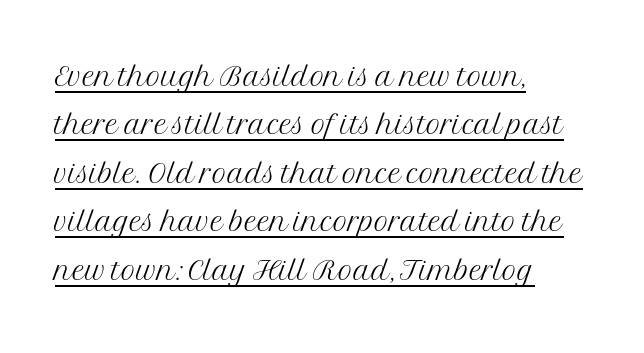
{"serif": "yes", "bold": "no", "weight": "light", "width": "normal", "stroke_contrast": "medium", "x_height": "medium", "monospaced": "no", "underline": "yes", "align": "left", "line_spacing_ratio": 1.21, "letter_spacing": "normal", "letter_spacing_em": 0.0, "glyph_px": 40}
